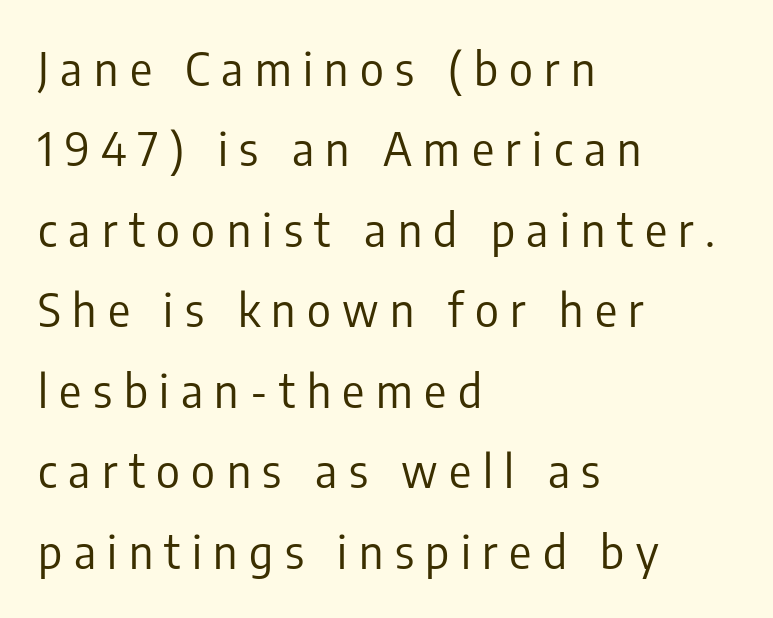
The image shows 46 px regular-weight, condensed sans-serif type, upright; set left-aligned, line spacing 1.75x, unusually wide letter spacing (+0.25 em), not underlined; low stroke contrast and a medium x-height.
